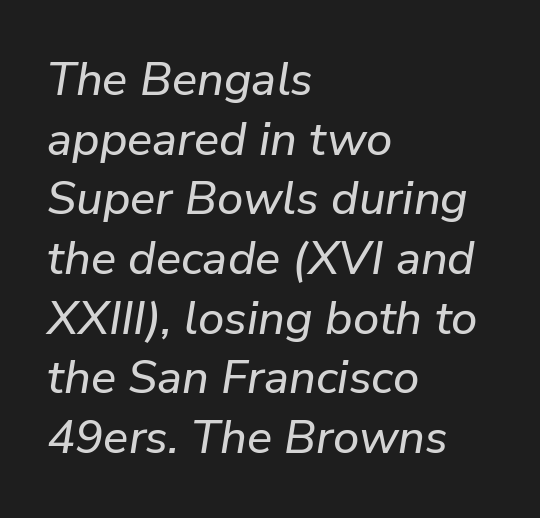
The image shows 47 px text type, italic (leaning right); set left-aligned, normal line spacing (1.27x), normal letter spacing, not underlined; low stroke contrast and a medium x-height.
